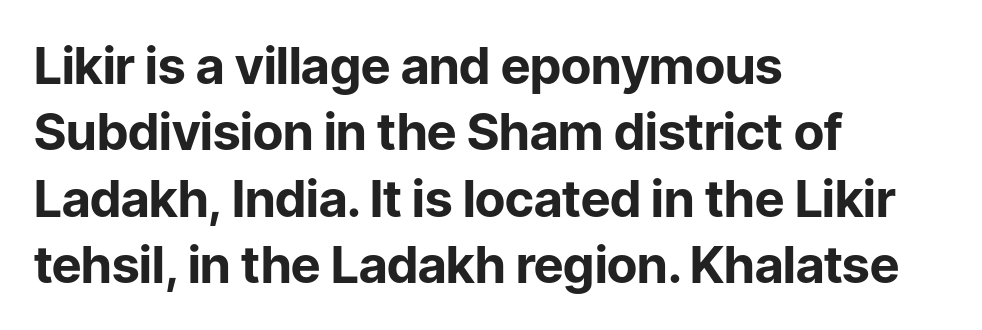
What stands out about the letter spacing? Nothing — it is the standard amount. Honestly, the row spacing looks completely unremarkable. Strong, thick strokes mark this as bold type. A typesetter would label this face a sans. Beneath every word, the page is bare.
